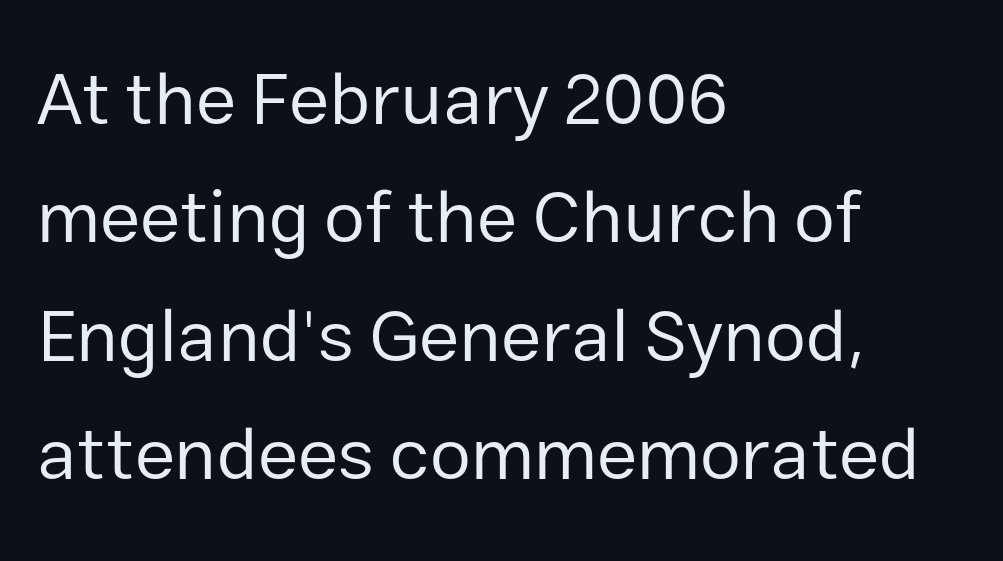
The image shows 74 px regular-weight sans-serif type, upright; set left-aligned, normal line spacing (1.6x), normal letter spacing, not underlined; low stroke contrast and a medium x-height.
